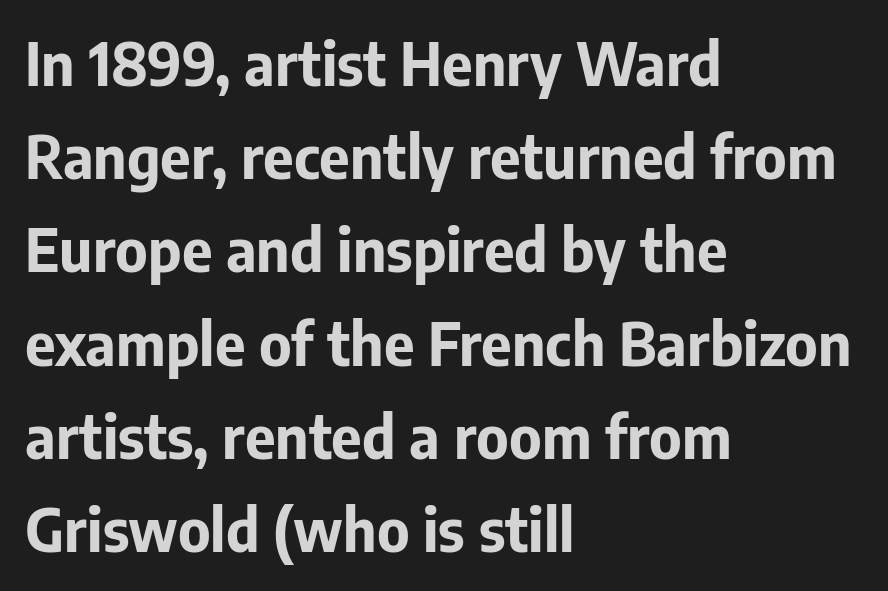
Q: Is the text bold? A: Yes.
Q: Is the text italic (slanted)? A: No, it is upright.
Q: Is the typeface a serif or a sans-serif typeface? A: Sans-serif.
Q: Is the text underlined? A: No.
Q: How is the paragraph aligned? A: Left-aligned.
Q: Is the spacing between letters normal or unusually wide? A: Normal.
Q: Is the spacing between lines tight, normal or loose? A: Normal.
Q: Width (condensed, normal, or wide)? A: Normal.
Q: Stroke contrast? A: Low.
Q: x-height? A: Medium.
Q: Monospaced? A: No.
